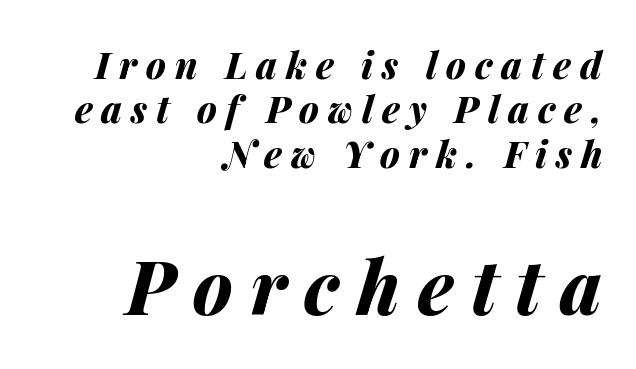
The image shows 74 px bold type, italic (leaning right); set right-aligned, line spacing 1.2x, unusually wide letter spacing (+0.24 em), not underlined; the second (bottom) block is 2.0x larger; medium stroke contrast and a medium x-height.
